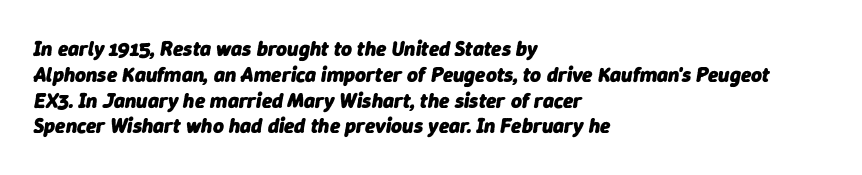
Words appear dense and cohesive because spacing is normal. If you drew a line through each stem, it would be angled. The strokes are fattened all the way to bold. Descender tails drop into unmarked territory.
